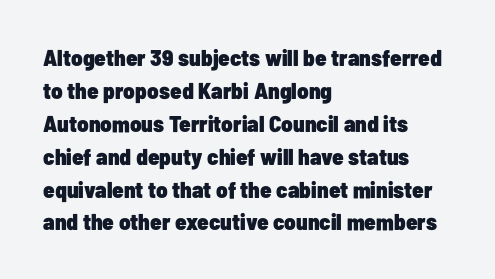
{"italic": "no", "bold": "yes", "underline": "no", "align": "left", "line_spacing": "normal", "line_spacing_ratio": 1.43, "letter_spacing": "normal", "letter_spacing_em": 0.0, "glyph_px": 23}
